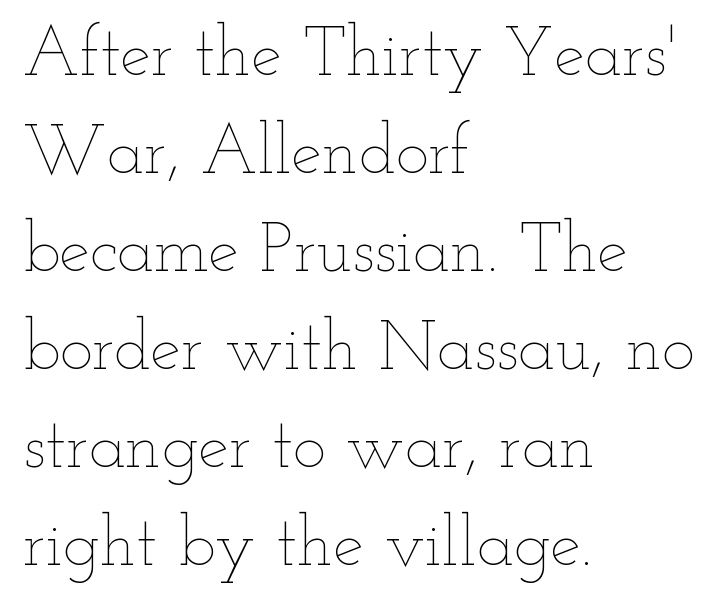
You could not count columns in this text — the font is proportionally spaced. Counters stay open thanks to moderate or lighter strokes. Visually the block forms a straight wall on the left and a jagged coastline on the right. Normally led — the rows are evenly, conventionally spaced.
